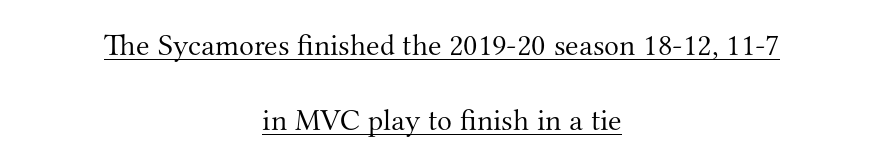
Q: Is the text bold? A: No.
Q: Is the text italic (slanted)? A: No, it is upright.
Q: Is the typeface a serif or a sans-serif typeface? A: Serif.
Q: Is the text underlined? A: Yes.
Q: How is the paragraph aligned? A: Centered.
Q: Is the spacing between letters normal or unusually wide? A: Normal.
Q: Is the spacing between lines tight, normal or loose? A: Loose.
Q: Width (condensed, normal, or wide)? A: Normal.
Q: Stroke contrast? A: Medium.
Q: x-height? A: Small.
Q: Monospaced? A: No.
